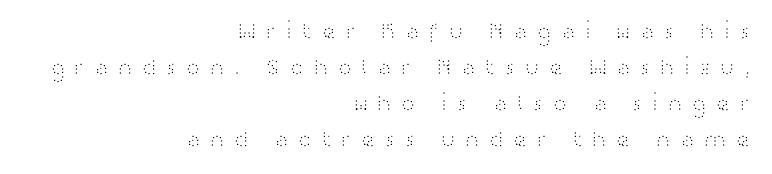
Line endings align vertically; line beginnings do not. Italic? Not at all — the glyphs are vertical. Has an underline been added? It has not. The passage shown is not bold in any degree. The rendering inserts visible extra space after every character.
